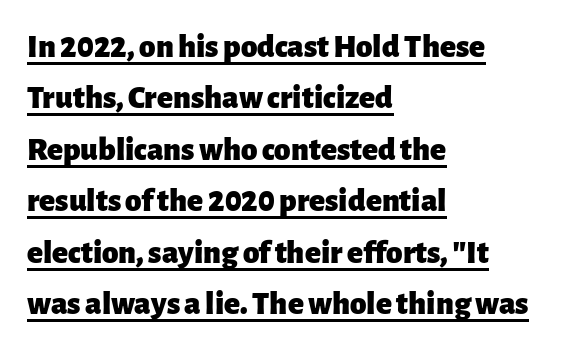
The image shows 33 px heavy sans-serif type, upright; set left-aligned, normal line spacing (1.56x), normal letter spacing, underlined; low stroke contrast and a medium x-height.
